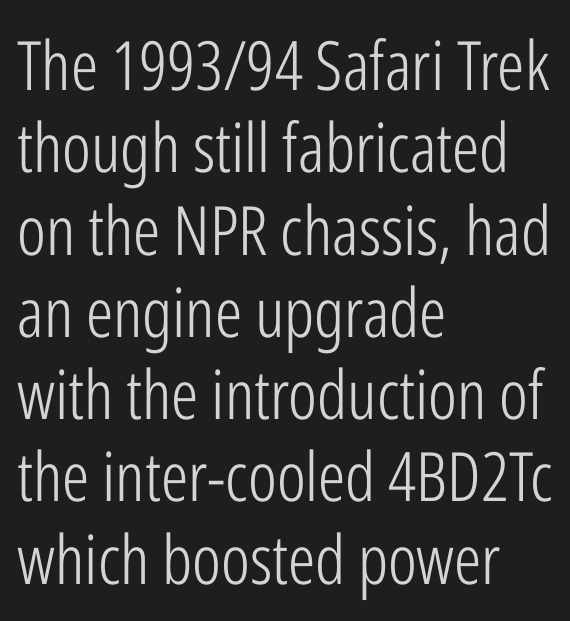
Stems and bowls with no extra thickness — not bold. The characters display no serif detailing; their extremities are plain. Characters follow at the spacing the type designer built in. Casual observation: everything's shoved over to the left. The passage shown is typed in a proportional face where columns would drift. Every stem runs plumb, perpendicular to the baseline.
